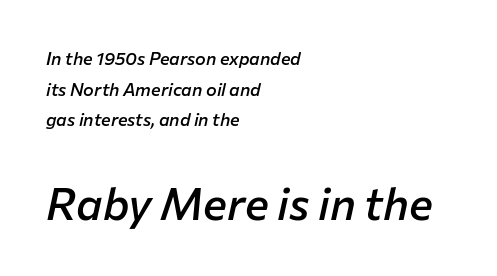
{"italic": "yes", "lean": "right", "slant_degrees": 12, "bold": "semi", "weight": "semibold", "width": "normal", "stroke_contrast": "low", "x_height": "medium", "monospaced": "no", "underline": "no", "align": "left", "line_spacing": "normal", "line_spacing_ratio": 1.7, "letter_spacing": "normal", "letter_spacing_em": 0.0, "larger_block": "second", "size_ratio": 2.5, "glyph_px": 45}
